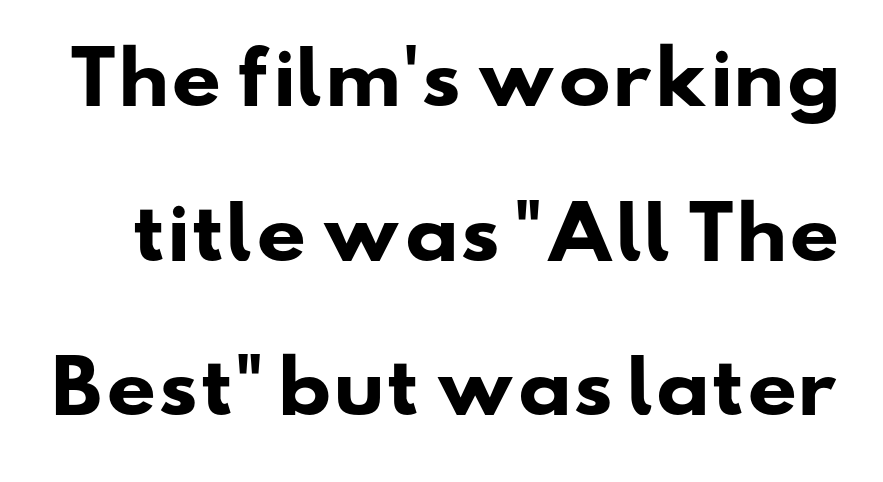
{"serif": "no", "bold": "yes", "weight": "heavy", "width": "wide", "stroke_contrast": "low", "x_height": "small", "monospaced": "no", "underline": "no", "line_spacing": "loose", "line_spacing_ratio": 2.21, "letter_spacing": "normal", "letter_spacing_em": 0.0, "glyph_px": 70}
